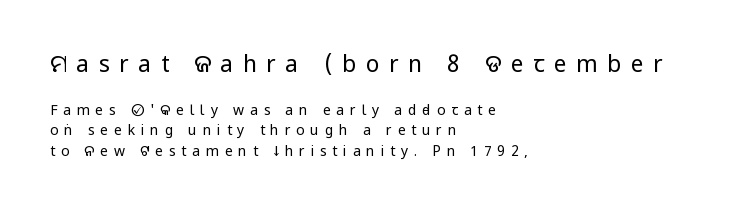
The image shows 23 px text type, upright; set left-aligned, normal line spacing (1.46x), unusually wide letter spacing (+0.41 em), not underlined; the first (top) block is 1.64x larger.
